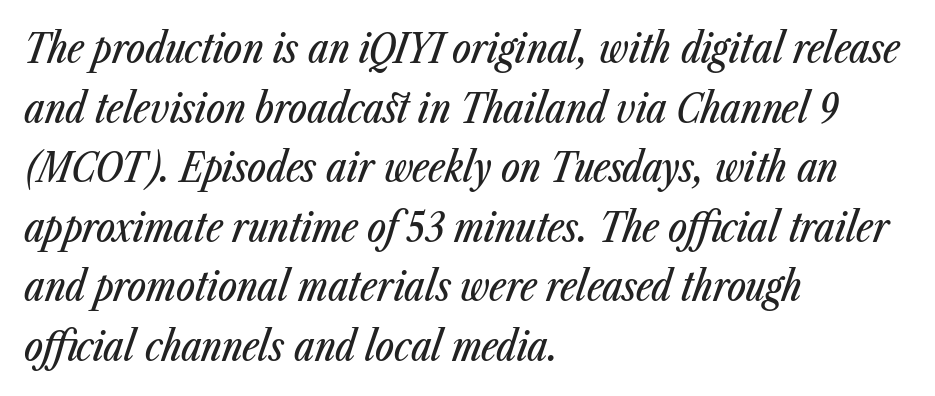
{"italic": "yes", "lean": "right", "slant_degrees": 23, "width": "condensed", "stroke_contrast": "low", "x_height": "medium", "monospaced": "no", "underline": "no", "align": "left", "line_spacing": "normal", "line_spacing_ratio": 1.49, "letter_spacing": "normal", "letter_spacing_em": 0.0, "glyph_px": 40}
